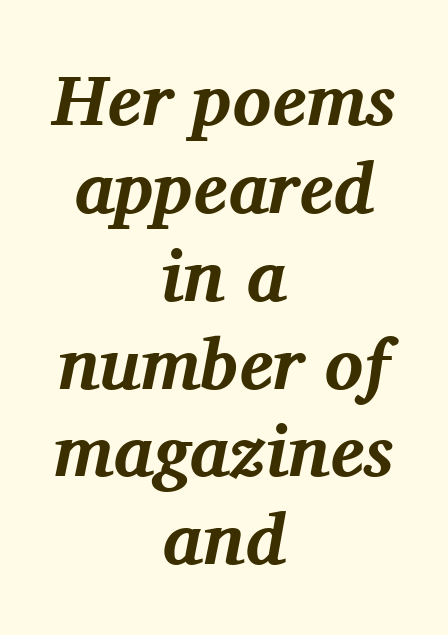
The image shows 72 px bold serif type, italic (leaning right); set centered, line spacing 1.22x, normal letter spacing, not underlined; medium stroke contrast and a medium x-height.
